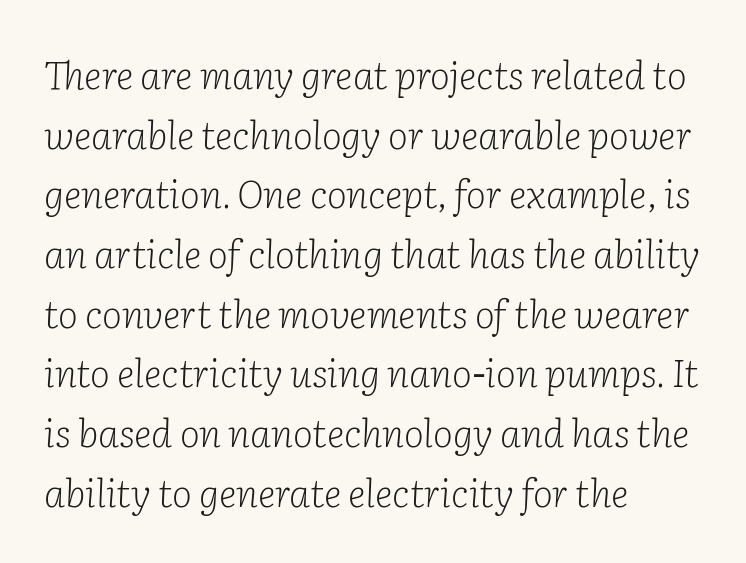
The image shows 38 px light serif type, italic (leaning right); set left-aligned, normal line spacing (1.57x), normal letter spacing, not underlined; low stroke contrast and a medium x-height.
